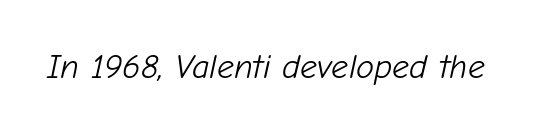
The image shows 34 px light type, italic (leaning right); set normal letter spacing, not underlined; low stroke contrast and a medium x-height.
